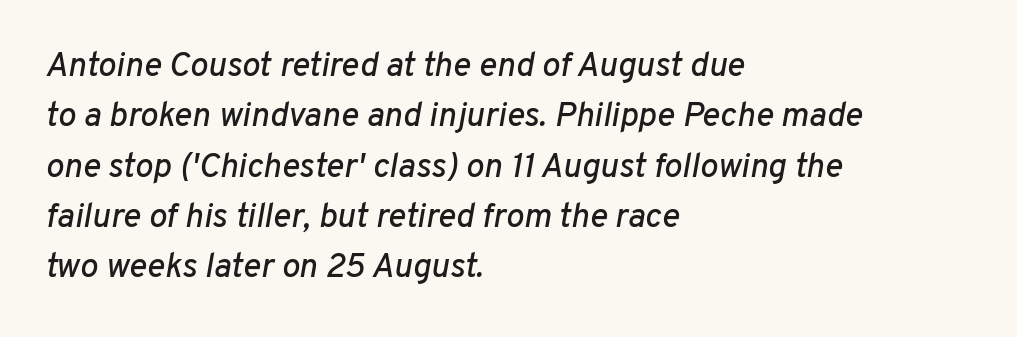
Q: Is the text italic (slanted)? A: Yes, it leans right by about 10 degrees.
Q: Is the text underlined? A: No.
Q: How is the paragraph aligned? A: Left-aligned.
Q: Is the spacing between letters normal or unusually wide? A: Normal.
Q: Is the spacing between lines tight, normal or loose? A: Normal.
Q: Width (condensed, normal, or wide)? A: Normal.
Q: Stroke contrast? A: Low.
Q: x-height? A: Medium.
Q: Monospaced? A: No.
